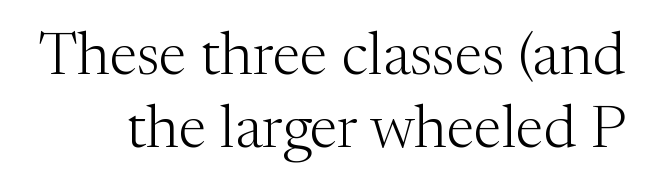
{"serif": "yes", "italic": "no", "bold": "no", "weight": "light", "width": "normal", "stroke_contrast": "medium", "x_height": "medium", "monospaced": "no", "underline": "no", "line_spacing_ratio": 1.19, "letter_spacing": "normal", "letter_spacing_em": 0.0, "glyph_px": 61}
